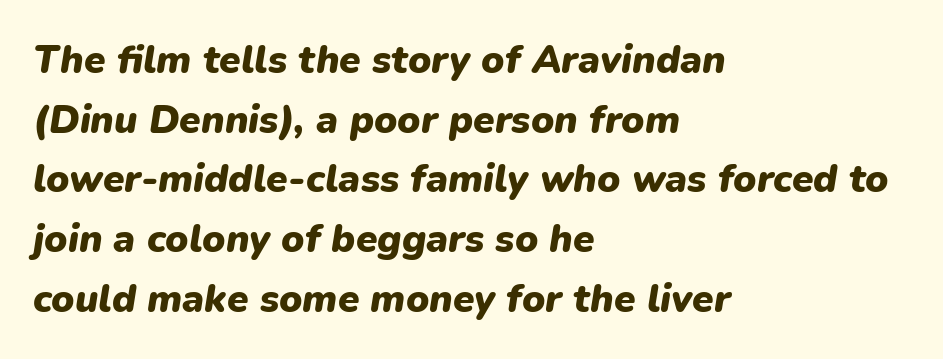
The image shows 39 px heavy type, italic (leaning right); set left-aligned, normal line spacing (1.53x), normal letter spacing, not underlined; low stroke contrast and a medium x-height.
